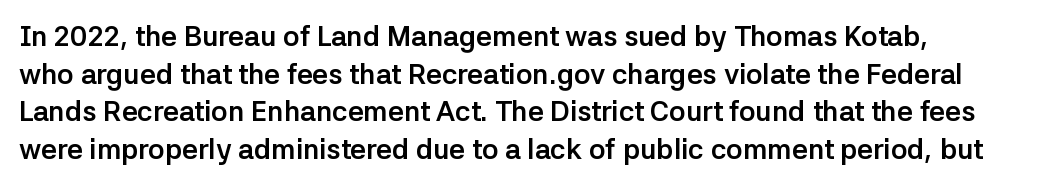
Q: Is the text bold? A: Yes.
Q: Is the text italic (slanted)? A: No, it is upright.
Q: Is the typeface a serif or a sans-serif typeface? A: Sans-serif.
Q: Is the text underlined? A: No.
Q: How is the paragraph aligned? A: Left-aligned.
Q: Is the spacing between letters normal or unusually wide? A: Normal.
Q: Is the spacing between lines tight, normal or loose? A: Normal.
Q: Width (condensed, normal, or wide)? A: Normal.
Q: Stroke contrast? A: Low.
Q: x-height? A: Medium.
Q: Monospaced? A: No.
